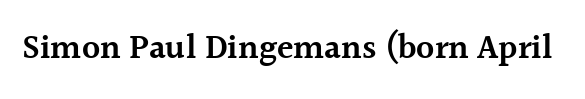
Q: Is the text bold? A: Semi-bold.
Q: Is the text italic (slanted)? A: No, it is upright.
Q: Is the typeface a serif or a sans-serif typeface? A: Serif.
Q: Is the text underlined? A: No.
Q: Is the spacing between letters normal or unusually wide? A: Normal.
Q: Width (condensed, normal, or wide)? A: Normal.
Q: x-height? A: Medium.
Q: Monospaced? A: No.
